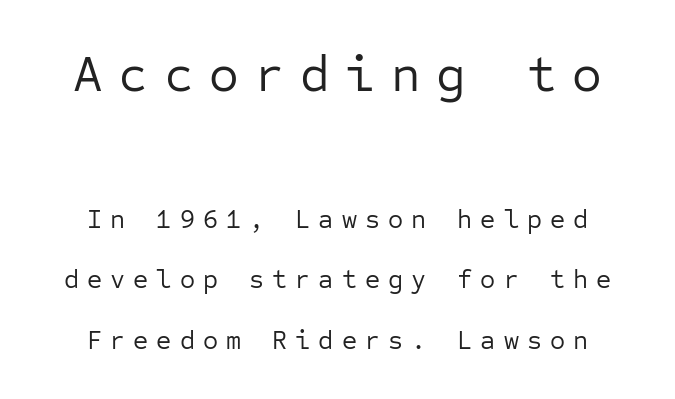
The image shows 51 px regular-weight sans-serif type, upright, monospaced; set loose line spacing (2.33x), unusually wide letter spacing (+0.31 em), not underlined; the first (top) block is 1.96x larger; low stroke contrast and a medium x-height.
